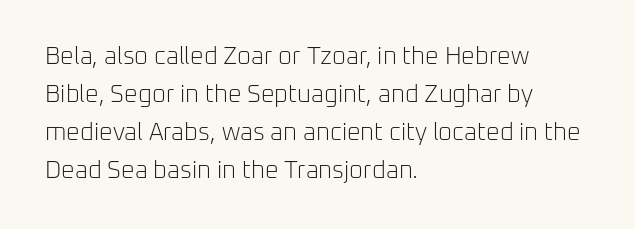
Q: Is the text bold? A: No.
Q: Is the text italic (slanted)? A: No, it is upright.
Q: Is the text underlined? A: No.
Q: How is the paragraph aligned? A: Left-aligned.
Q: Is the spacing between letters normal or unusually wide? A: Normal.
Q: Is the spacing between lines tight, normal or loose? A: Normal.
